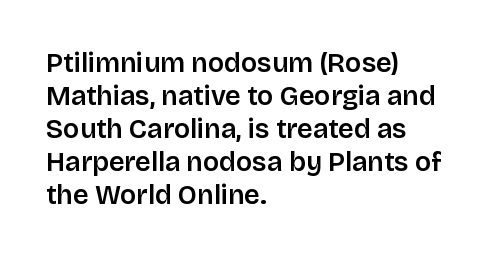
Q: Is the text italic (slanted)? A: No, it is upright.
Q: Is the text underlined? A: No.
Q: How is the paragraph aligned? A: Left-aligned.
Q: Is the spacing between letters normal or unusually wide? A: Normal.
